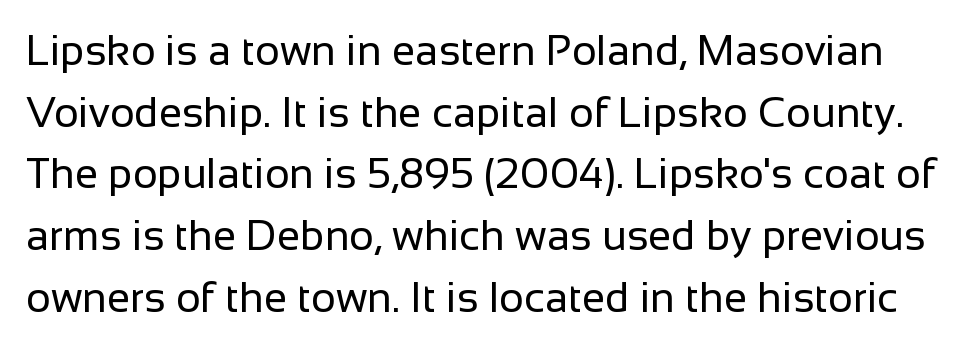
{"serif": "no", "italic": "no", "bold": "no", "weight": "regular", "width": "normal", "stroke_contrast": "low", "x_height": "medium", "monospaced": "no", "underline": "no", "line_spacing": "normal", "line_spacing_ratio": 1.47, "letter_spacing": "normal", "letter_spacing_em": 0.0, "glyph_px": 42}
